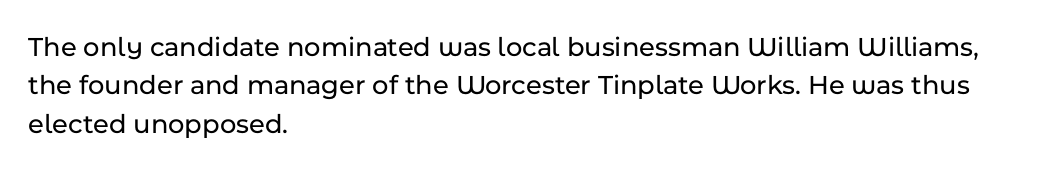
Each letter keeps its own natural width here, so spacing adapts to shape. Just letters on the line, the space beneath them empty. Reading down the column, the eye jumps a familiar distance to each next line. What stands out about the letter spacing? Nothing — it is the standard amount.
